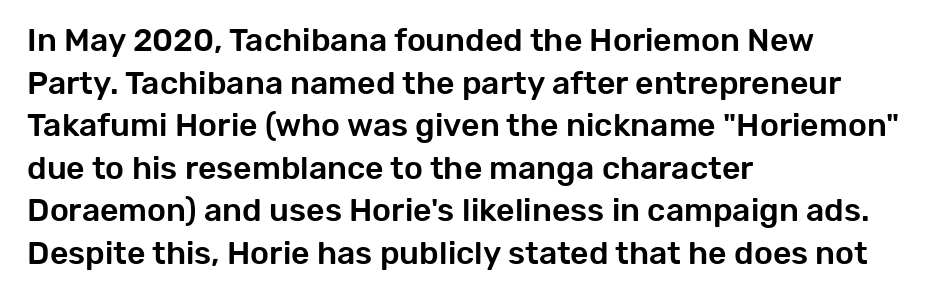
Every character sits straight up, as roman type does. Think of a printed novel: that variable character pitch is what you see here. Decoration check: the copy has no underline. Is there much room between lines? A standard amount, neither cramped nor airy. The characters display no serif detailing; their extremities are plain. Observe the ordinary spacing: letters are neighbours, not strangers.
